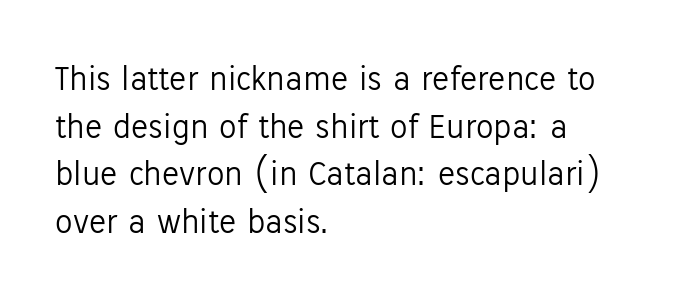
{"serif": "no", "italic": "no", "bold": "no", "weight": "light", "width": "normal", "stroke_contrast": "low", "x_height": "medium", "monospaced": "no", "underline": "no", "align": "left", "line_spacing": "normal", "line_spacing_ratio": 1.36, "letter_spacing": "normal", "letter_spacing_em": 0.0, "glyph_px": 35}
